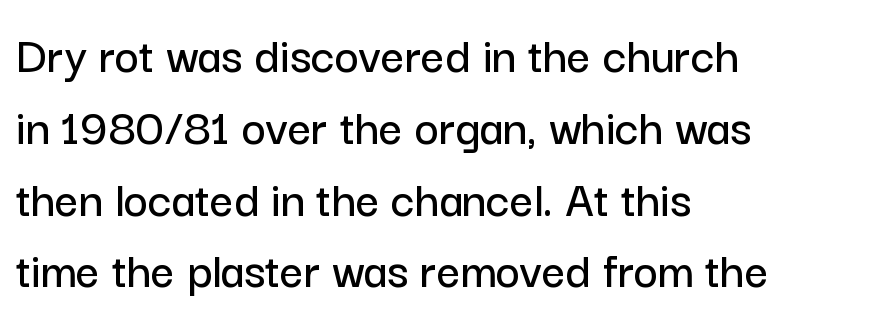
The ragged edge is on the right, which tells us the setting is flush left. Observe the absence of serifs on each vertical stroke in this sample. This sample uses an upright cut, with every glyph sitting square on the baseline. Check the space under the baseline: it is left empty.
